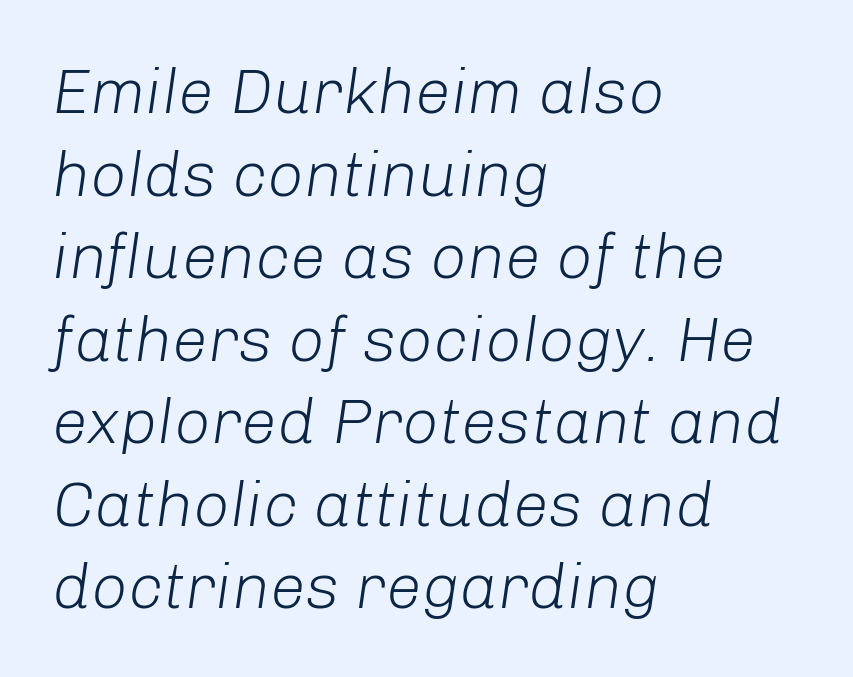
Q: Is the text bold? A: No.
Q: Is the text italic (slanted)? A: Yes, it leans right by about 8 degrees.
Q: Is the text underlined? A: No.
Q: How is the paragraph aligned? A: Left-aligned.
Q: Is the spacing between letters normal or unusually wide? A: Normal.
Q: Is the spacing between lines tight, normal or loose? A: Normal.
Q: Width (condensed, normal, or wide)? A: Normal.
Q: Stroke contrast? A: Low.
Q: x-height? A: Medium.
Q: Monospaced? A: No.
